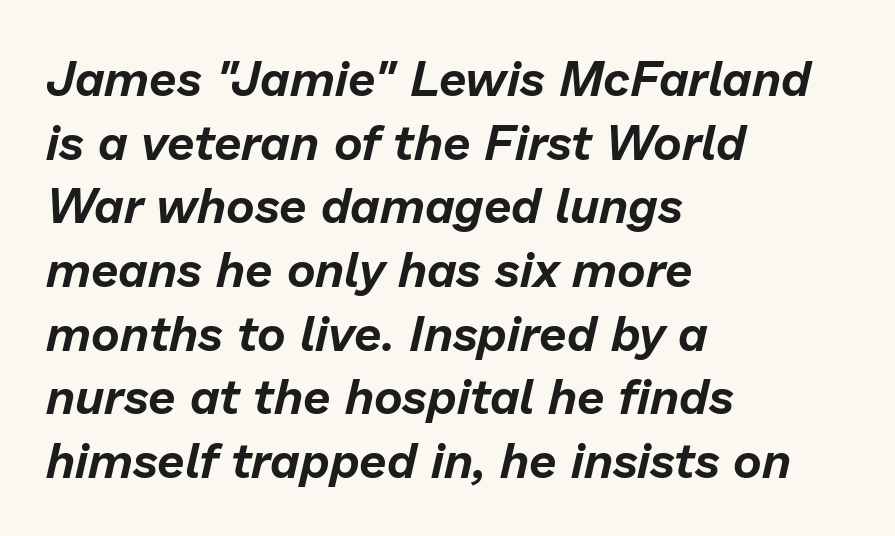
The image shows 49 px text type, italic (leaning right); set left-aligned, normal line spacing (1.3x), normal letter spacing, not underlined; low stroke contrast and a medium x-height.
